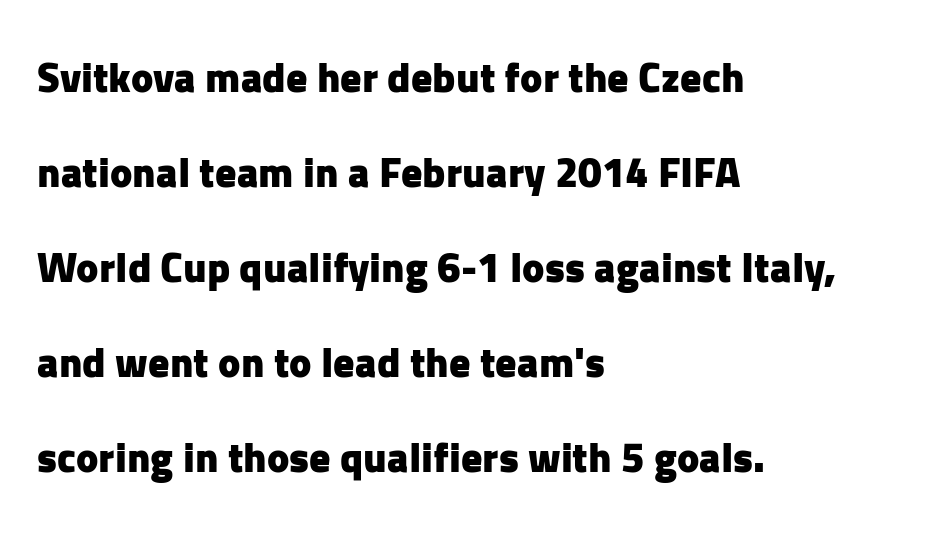
The foot of each line stays bare and open. Caption: multi-line text, flush left, ragged right. Character widths vary here, with narrow letters taking less room than wide ones. These words are printed bold, with thick strokes throughout.
